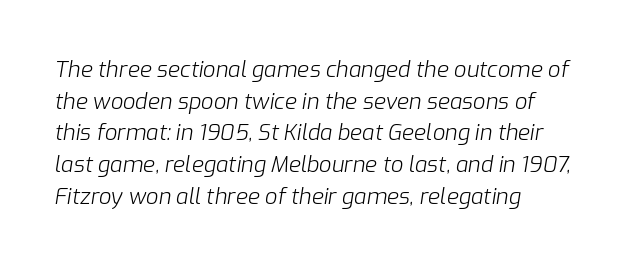
The image shows 22 px text type, italic (leaning right); set left-aligned, normal line spacing (1.44x), normal letter spacing, not underlined.
